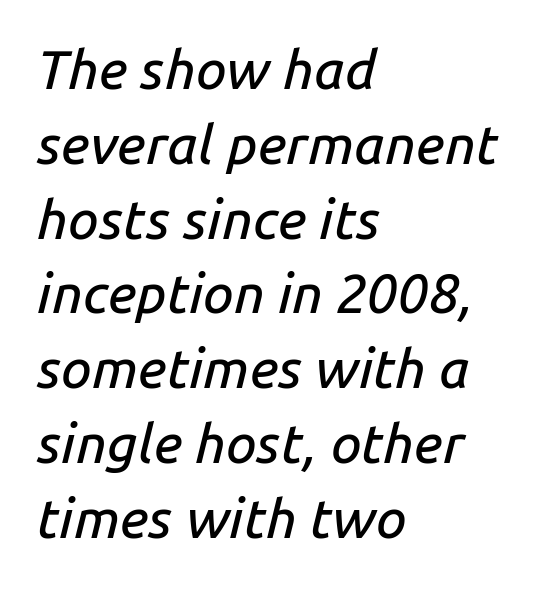
Q: Is the text italic (slanted)? A: Yes, it leans right by about 14 degrees.
Q: Is the text underlined? A: No.
Q: How is the paragraph aligned? A: Left-aligned.
Q: Is the spacing between letters normal or unusually wide? A: Normal.
Q: Is the spacing between lines tight, normal or loose? A: Normal.
Q: Width (condensed, normal, or wide)? A: Normal.
Q: Stroke contrast? A: Low.
Q: x-height? A: Medium.
Q: Monospaced? A: No.
